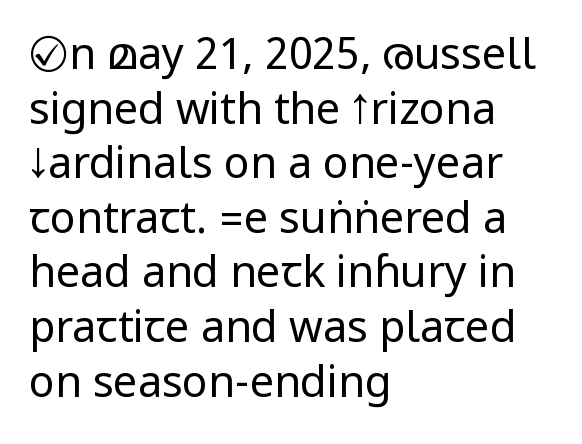
Q: Is the text bold? A: No.
Q: Is the text italic (slanted)? A: No, it is upright.
Q: Is the typeface a serif or a sans-serif typeface? A: Sans-serif.
Q: Is the text underlined? A: No.
Q: How is the paragraph aligned? A: Left-aligned.
Q: Is the spacing between letters normal or unusually wide? A: Normal.
Q: Is the spacing between lines tight, normal or loose? A: Normal.
Q: Width (condensed, normal, or wide)? A: Condensed.
Q: Stroke contrast? A: Low.
